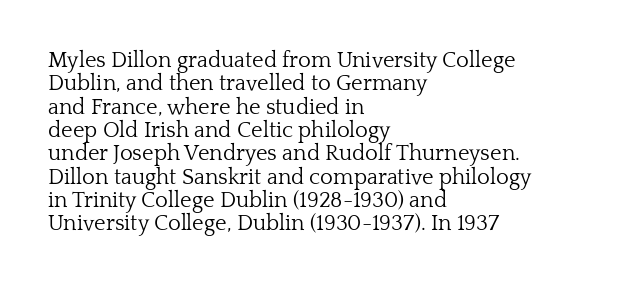
The font's upright variant was chosen for this text. If you drew a ruler down the left edge, every line would touch it. Rule under the text: the space is simply empty. Leading: reduced.
